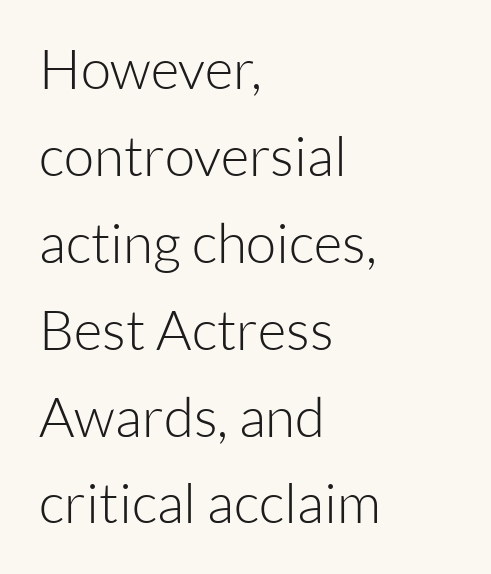
The typeface chosen for these lines omits serifs. Only glyphs here, with clear space below each row. The cut favours lightness, reaching ordinary text weight at its darkest. Leading matches the norm, producing a regular column. Tracking value appears to be zero — textbook default spacing.
